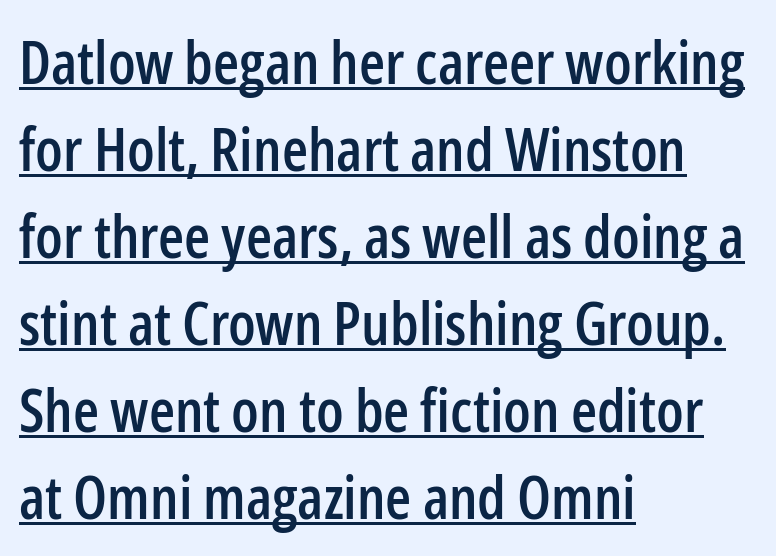
What decoration does the sample have? An underline. Nope, not italic — everything's standing straight. What stands out about the letter spacing? Nothing — it is the standard amount. Nothing sits at the stroke ends, so this counts as sans-serif. Proportional: the letters do not fall into vertical columns. Reading down the block, your eye returns to a fixed left position each line.
